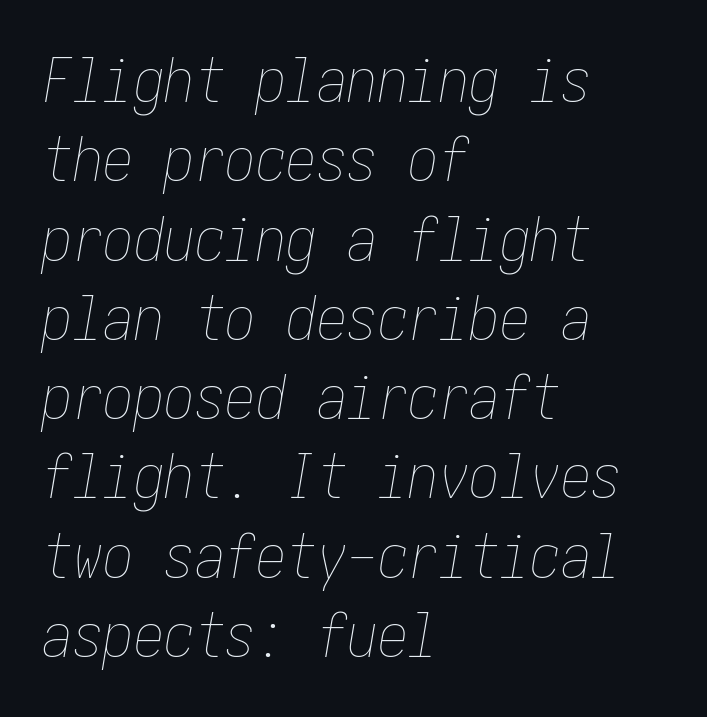
Q: Is the text bold? A: No.
Q: Is the text italic (slanted)? A: Yes, it leans right by about 10 degrees.
Q: Is the text underlined? A: No.
Q: How is the paragraph aligned? A: Left-aligned.
Q: Is the spacing between letters normal or unusually wide? A: Normal.
Q: Is the spacing between lines tight, normal or loose? A: Normal.
Q: Width (condensed, normal, or wide)? A: Condensed.
Q: Stroke contrast? A: Low.
Q: x-height? A: Medium.
